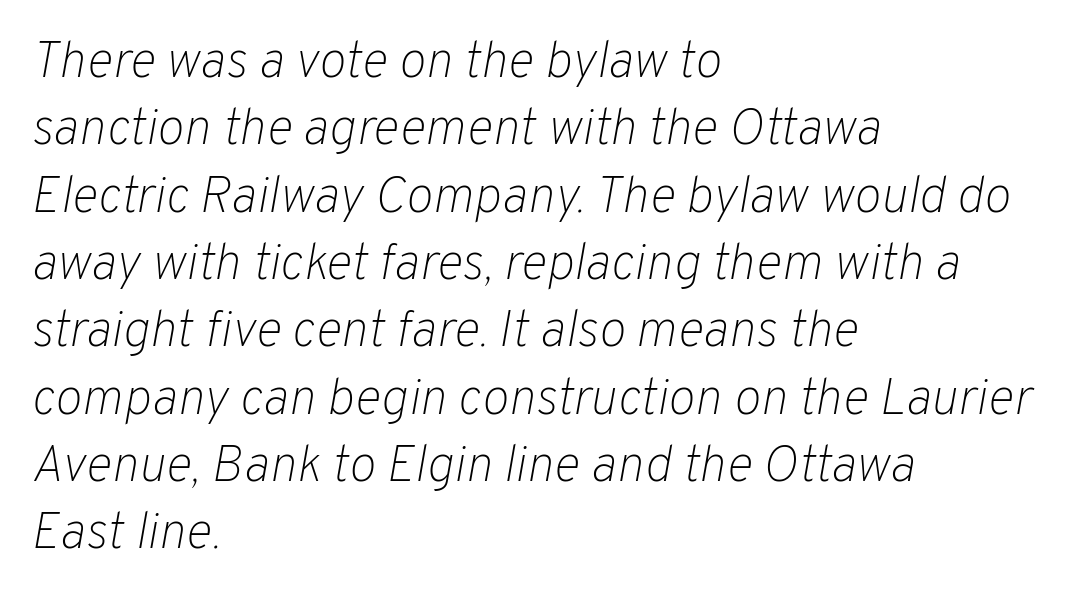
Q: Is the text bold? A: No.
Q: Is the text italic (slanted)? A: Yes, it leans right by about 10 degrees.
Q: Is the text underlined? A: No.
Q: How is the paragraph aligned? A: Left-aligned.
Q: Is the spacing between letters normal or unusually wide? A: Normal.
Q: Is the spacing between lines tight, normal or loose? A: Normal.
Q: Width (condensed, normal, or wide)? A: Normal.
Q: Stroke contrast? A: Low.
Q: x-height? A: Medium.
Q: Monospaced? A: No.
